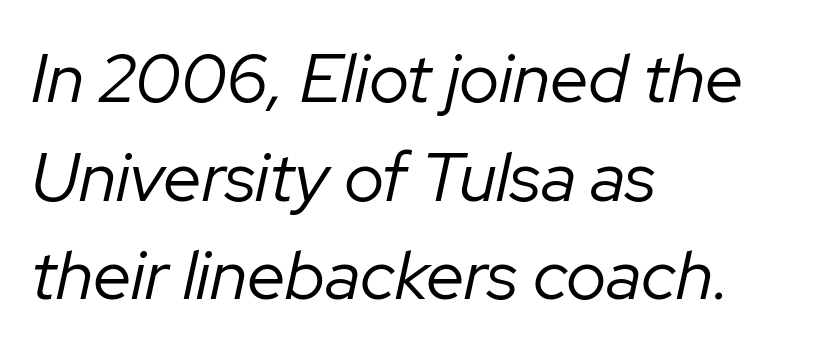
Unmarked baselines from the first word to the last. Tall strokes in this sample are angled rather than plumb. Reading down the block, your eye returns to a fixed left position each line. The face looks like a standard text weight, possibly lighter.
